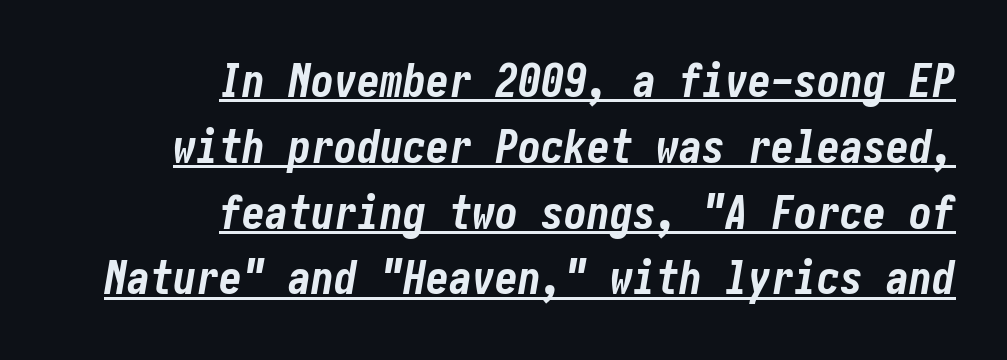
Q: Is the text bold? A: Yes.
Q: Is the text italic (slanted)? A: Yes, it leans right by about 10 degrees.
Q: Is the text underlined? A: Yes.
Q: How is the paragraph aligned? A: Right-aligned.
Q: Is the spacing between letters normal or unusually wide? A: Normal.
Q: Is the spacing between lines tight, normal or loose? A: Normal.
Q: Width (condensed, normal, or wide)? A: Condensed.
Q: Stroke contrast? A: Low.
Q: x-height? A: Medium.
